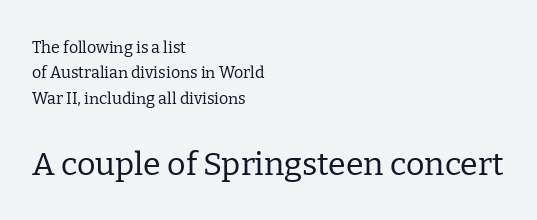
Q: Is the text bold? A: No.
Q: Is the text italic (slanted)? A: No, it is upright.
Q: Is the typeface a serif or a sans-serif typeface? A: Serif.
Q: Is the text underlined? A: No.
Q: How is the paragraph aligned? A: Left-aligned.
Q: Is the spacing between letters normal or unusually wide? A: Normal.
Q: Is the spacing between lines tight, normal or loose? A: Normal.
Q: Which block of text is set in a larger size, the first (top) or the second (bottom)? A: The second (bottom) one.
Q: Width (condensed, normal, or wide)? A: Normal.
Q: Stroke contrast? A: Low.
Q: x-height? A: Medium.
Q: Monospaced? A: No.
